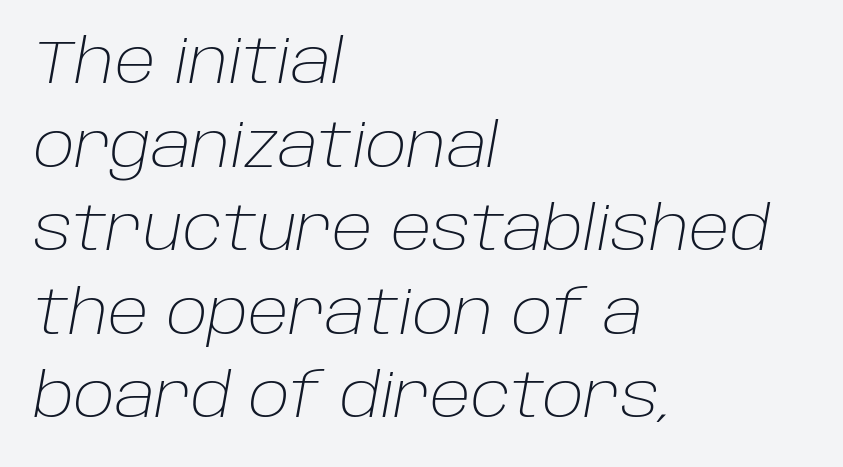
{"italic": "yes", "lean": "right", "slant_degrees": 10, "bold": "no", "weight": "light", "width": "normal", "stroke_contrast": "low", "x_height": "large", "monospaced": "no", "underline": "no", "align": "left", "line_spacing": "normal", "line_spacing_ratio": 1.37, "letter_spacing": "normal", "letter_spacing_em": 0.0, "glyph_px": 61}
